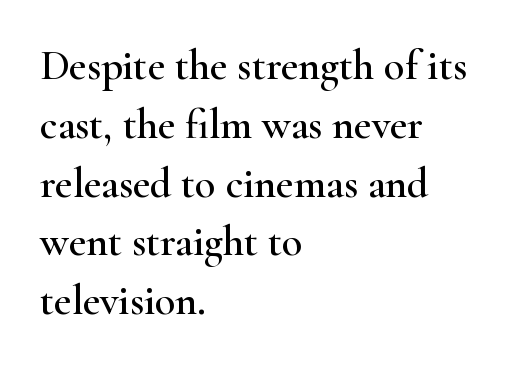
The horizontal fit of the characters is conventional and even. The passage shown is not underscored anywhere. Which margin do the lines hug? The left one — the right edge is uneven. Summary of vertical rhythm: regular, with standard interline spacing. A typesetter would call this proportional, since set widths differ per character. The characters display serif detailing at their extremities.
